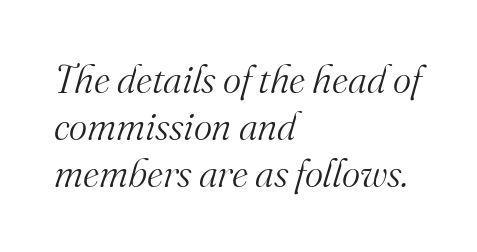
{"serif": "yes", "italic": "yes", "lean": "right", "slant_degrees": 16, "bold": "no", "weight": "light", "width": "normal", "stroke_contrast": "medium", "x_height": "small", "monospaced": "no", "underline": "no", "align": "left", "line_spacing_ratio": 1.21, "letter_spacing": "normal", "letter_spacing_em": 0.0, "glyph_px": 39}
